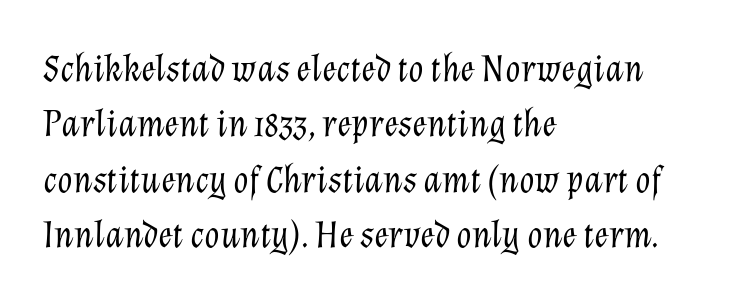
This sample uses an oblique cut, with every glyph tilted off the vertical. Line starts are locked; line ends wander. Looks like regular typesetting: each glyph gets only the width it needs. Counters stay open thanks to moderate or lighter strokes. Rows of type keep a routine distance in the vertical direction.
